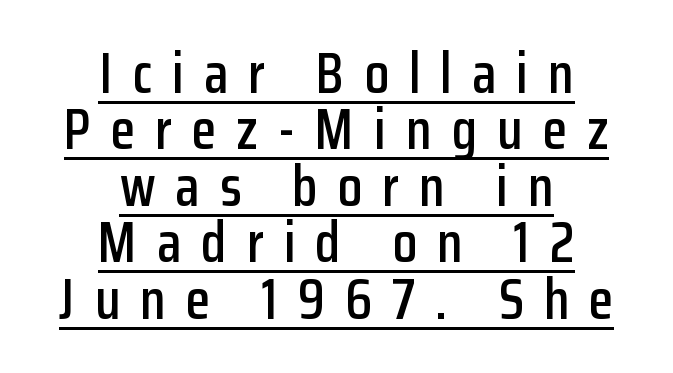
The image shows 57 px condensed sans-serif type, upright; set centered, tight line spacing (0.99x), unusually wide letter spacing (+0.35 em), underlined; low stroke contrast and a medium x-height.
